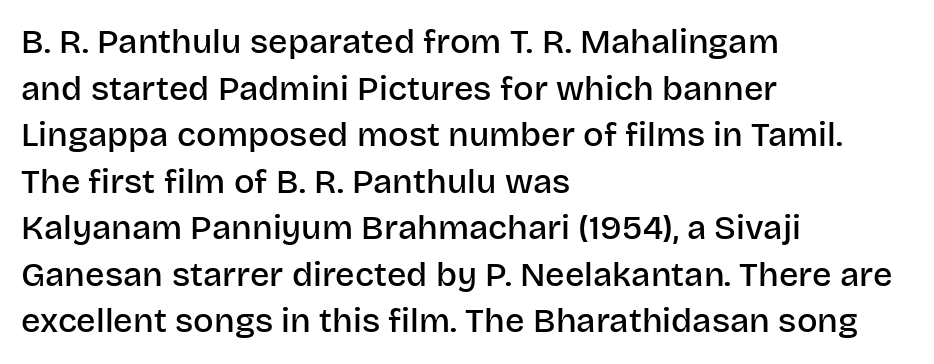
Q: Is the text bold? A: Semi-bold.
Q: Is the text italic (slanted)? A: No, it is upright.
Q: Is the typeface a serif or a sans-serif typeface? A: Sans-serif.
Q: Is the text underlined? A: No.
Q: How is the paragraph aligned? A: Left-aligned.
Q: Is the spacing between letters normal or unusually wide? A: Normal.
Q: Is the spacing between lines tight, normal or loose? A: Normal.
Q: Width (condensed, normal, or wide)? A: Normal.
Q: Stroke contrast? A: Low.
Q: x-height? A: Large.
Q: Monospaced? A: No.
